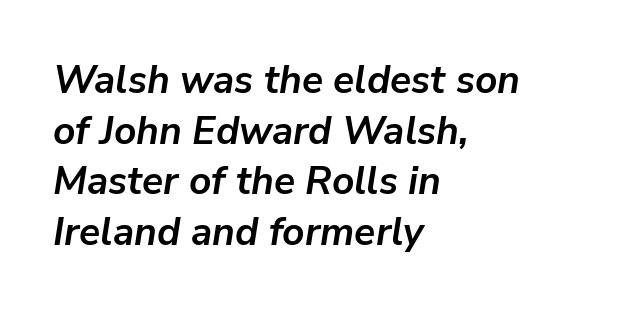
Slanted lettering throughout. Caption: multi-line text, flush left, ragged right. On the weight axis this lands at bold, roughly 700. Standard letterfit; no display-style spreading of the glyphs. Spacing verdict: proportional, widths tailored to each character. Quick note: interline space is typical.
